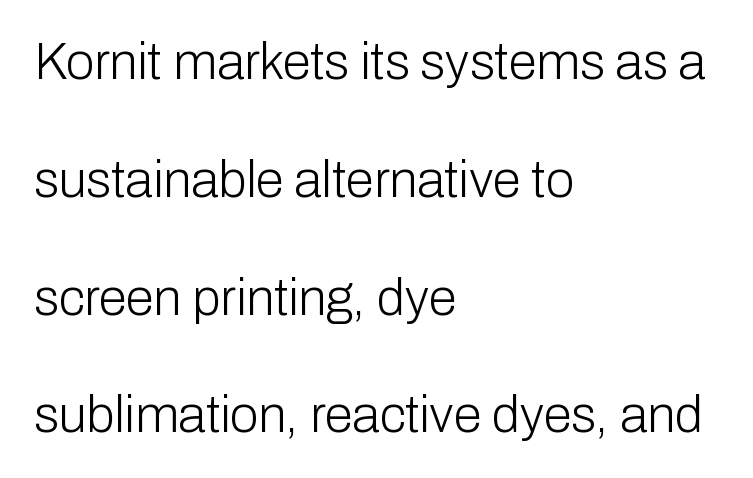
Q: Is the text bold? A: No.
Q: Is the text italic (slanted)? A: No, it is upright.
Q: Is the typeface a serif or a sans-serif typeface? A: Sans-serif.
Q: Is the text underlined? A: No.
Q: How is the paragraph aligned? A: Left-aligned.
Q: Is the spacing between letters normal or unusually wide? A: Normal.
Q: Is the spacing between lines tight, normal or loose? A: Loose.
Q: Width (condensed, normal, or wide)? A: Normal.
Q: Stroke contrast? A: Low.
Q: x-height? A: Medium.
Q: Monospaced? A: No.
